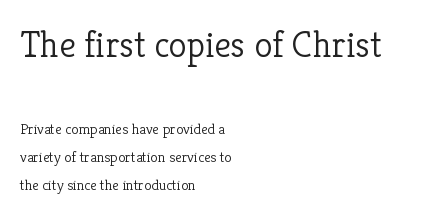
The image shows 37 px light serif type, upright; set left-aligned, line spacing 1.87x, normal letter spacing, not underlined; the first (top) block is 2.47x larger; low stroke contrast and a medium x-height.
